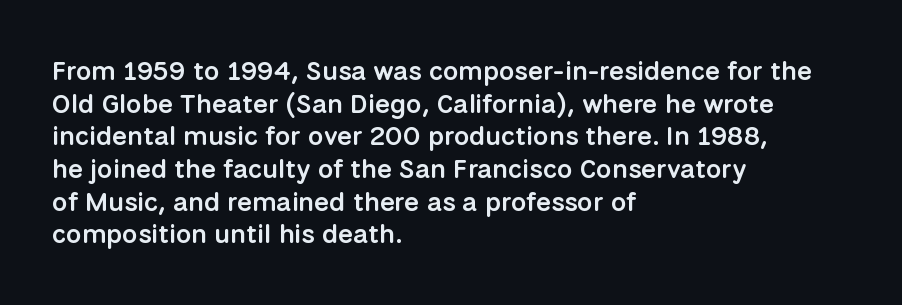
The rendering uses a semibold face; strokes are thickened but not to full bold. Inter-character spacing is left at the font's built-in metrics. Quick note: not italic, upright. Which margin do the lines hug? The left one — the right edge is uneven.
